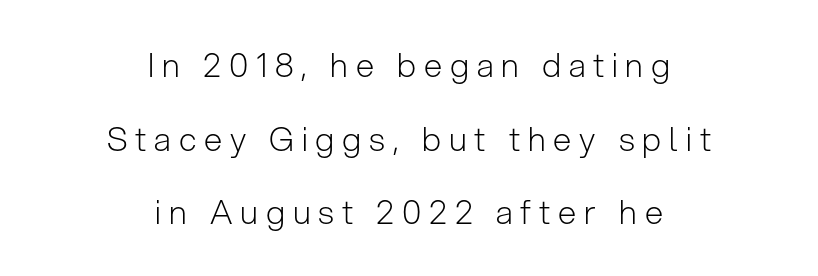
{"serif": "no", "italic": "no", "bold": "no", "weight": "light", "width": "normal", "stroke_contrast": "low", "x_height": "medium", "monospaced": "no", "underline": "no", "align": "center", "line_spacing": "loose", "line_spacing_ratio": 2.23, "letter_spacing": "wide", "letter_spacing_em": 0.24, "glyph_px": 33}
